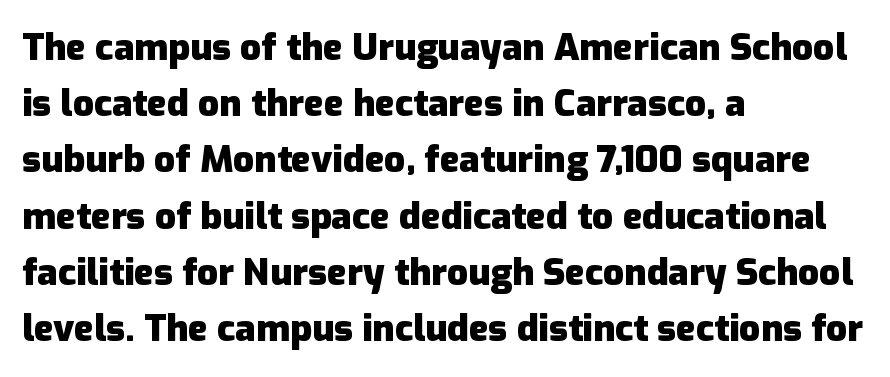
Q: Is the text bold? A: Yes.
Q: Is the text italic (slanted)? A: No, it is upright.
Q: Is the typeface a serif or a sans-serif typeface? A: Sans-serif.
Q: Is the text underlined? A: No.
Q: How is the paragraph aligned? A: Left-aligned.
Q: Is the spacing between letters normal or unusually wide? A: Normal.
Q: Is the spacing between lines tight, normal or loose? A: Normal.
Q: Width (condensed, normal, or wide)? A: Normal.
Q: Stroke contrast? A: Low.
Q: x-height? A: Medium.
Q: Monospaced? A: No.
